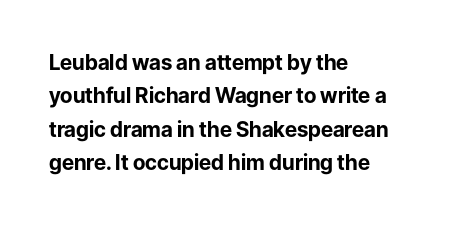
{"italic": "no", "bold": "yes", "underline": "no", "align": "left", "line_spacing": "normal", "line_spacing_ratio": 1.59, "letter_spacing": "normal", "letter_spacing_em": 0.0, "glyph_px": 21}
